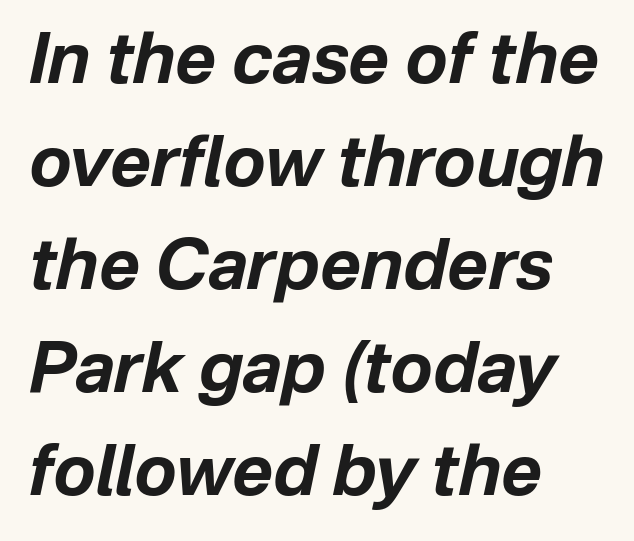
Q: Is the text bold? A: Yes.
Q: Is the text italic (slanted)? A: Yes, it leans right by about 12 degrees.
Q: Is the text underlined? A: No.
Q: How is the paragraph aligned? A: Left-aligned.
Q: Is the spacing between letters normal or unusually wide? A: Normal.
Q: Is the spacing between lines tight, normal or loose? A: Normal.
Q: Width (condensed, normal, or wide)? A: Normal.
Q: Stroke contrast? A: Low.
Q: x-height? A: Medium.
Q: Monospaced? A: No.
